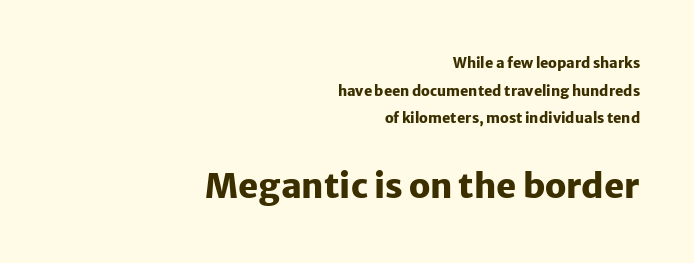
Q: Is the text bold? A: Yes.
Q: Is the text italic (slanted)? A: No, it is upright.
Q: Is the typeface a serif or a sans-serif typeface? A: Sans-serif.
Q: Is the text underlined? A: No.
Q: How is the paragraph aligned? A: Right-aligned.
Q: Is the spacing between letters normal or unusually wide? A: Normal.
Q: Is the spacing between lines tight, normal or loose? A: Loose.
Q: Which block of text is set in a larger size, the first (top) or the second (bottom)? A: The second (bottom) one.
Q: Width (condensed, normal, or wide)? A: Normal.
Q: Stroke contrast? A: Low.
Q: x-height? A: Medium.
Q: Monospaced? A: No.
